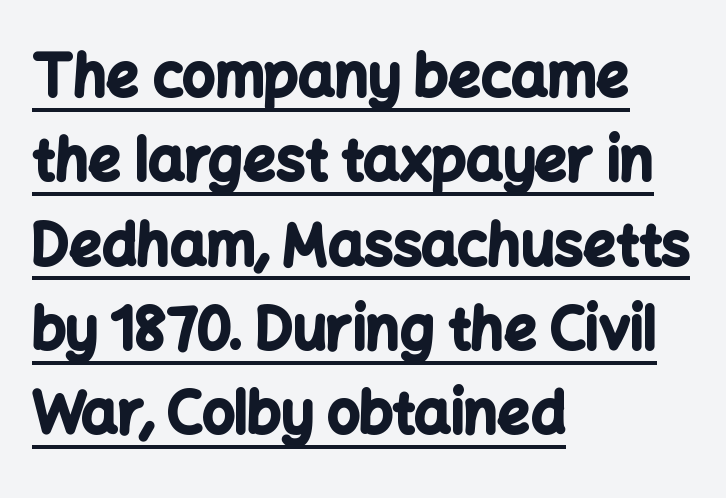
Q: Is the text bold? A: Yes.
Q: Is the text italic (slanted)? A: No, it is upright.
Q: Is the typeface a serif or a sans-serif typeface? A: Sans-serif.
Q: Is the text underlined? A: Yes.
Q: How is the paragraph aligned? A: Left-aligned.
Q: Is the spacing between letters normal or unusually wide? A: Normal.
Q: Is the spacing between lines tight, normal or loose? A: Normal.
Q: Width (condensed, normal, or wide)? A: Normal.
Q: Stroke contrast? A: Low.
Q: x-height? A: Medium.
Q: Monospaced? A: No.
